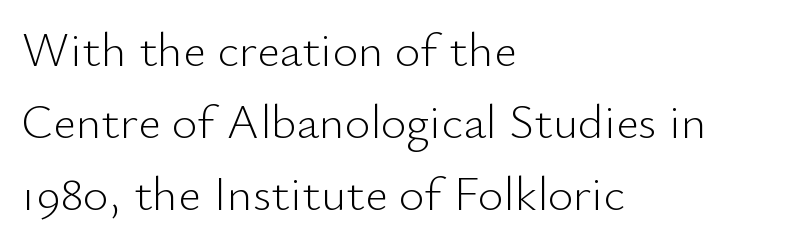
The image shows 49 px light sans-serif type, upright; set left-aligned, normal line spacing (1.47x), normal letter spacing, not underlined; low stroke contrast and a small x-height.
